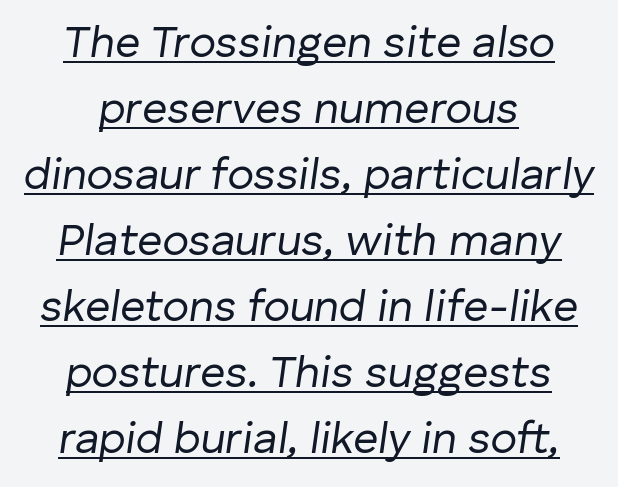
Q: Is the text bold? A: No.
Q: Is the text italic (slanted)? A: Yes, it leans right by about 8 degrees.
Q: Is the text underlined? A: Yes.
Q: How is the paragraph aligned? A: Centered.
Q: Is the spacing between letters normal or unusually wide? A: Normal.
Q: Is the spacing between lines tight, normal or loose? A: Normal.
Q: Width (condensed, normal, or wide)? A: Normal.
Q: Stroke contrast? A: Low.
Q: x-height? A: Medium.
Q: Monospaced? A: No.
